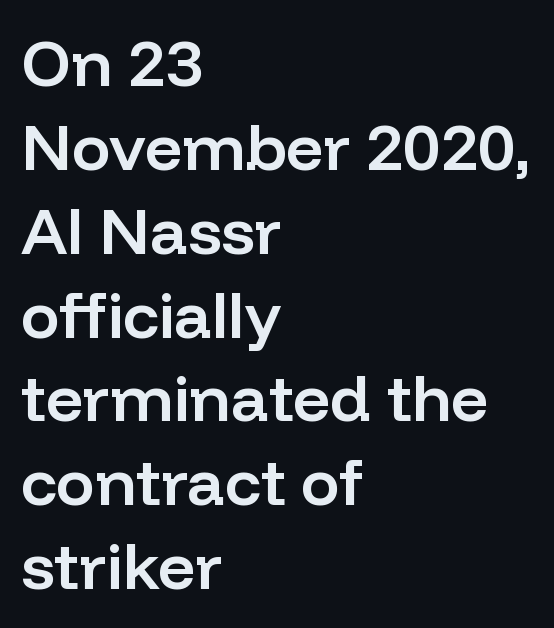
{"serif": "no", "italic": "no", "bold": "semi", "weight": "semibold", "width": "normal", "stroke_contrast": "low", "x_height": "medium", "monospaced": "no", "underline": "no", "align": "left", "line_spacing": "normal", "line_spacing_ratio": 1.29, "letter_spacing": "normal", "letter_spacing_em": 0.0, "glyph_px": 65}
